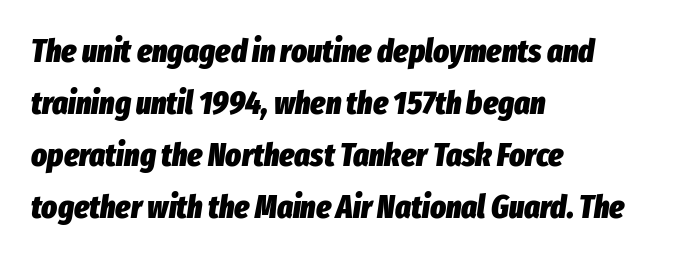
The image shows 33 px heavy, condensed type, italic (leaning right); set left-aligned, normal line spacing (1.58x), normal letter spacing, not underlined; low stroke contrast and a medium x-height.
